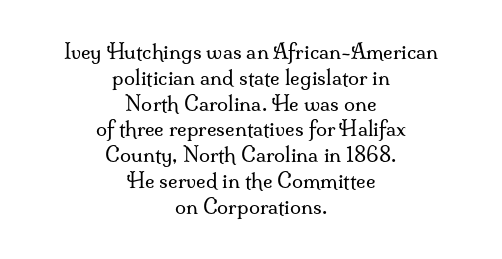
The image shows 20 px text type, upright; set centered, normal line spacing (1.29x), normal letter spacing, not underlined.
